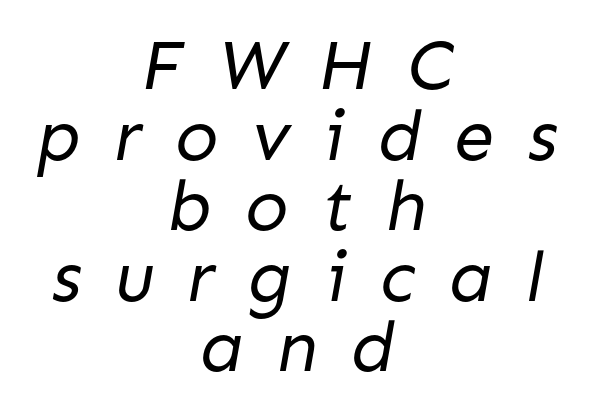
The image shows 72 px regular-weight sans-serif type; set centered, tight line spacing (0.98x), unusually wide letter spacing (+0.46 em), not underlined; low stroke contrast and a medium x-height.
